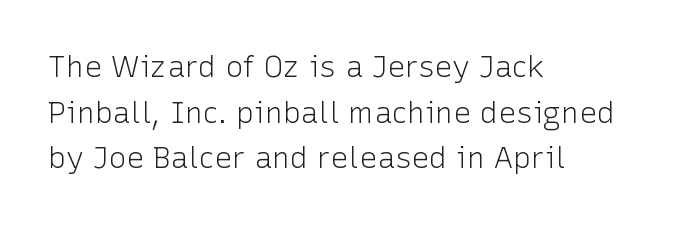
How are the letters spaced? Ordinarily, with no added tracking. Decoration check: the copy has no underline. In terms of leading, this rendering sits right in the middle. The weight would be labelled regular, book, light, or lighter still. The font family rendered here belongs to the sans-serif group. It's the straight-up-and-down kind of type.
